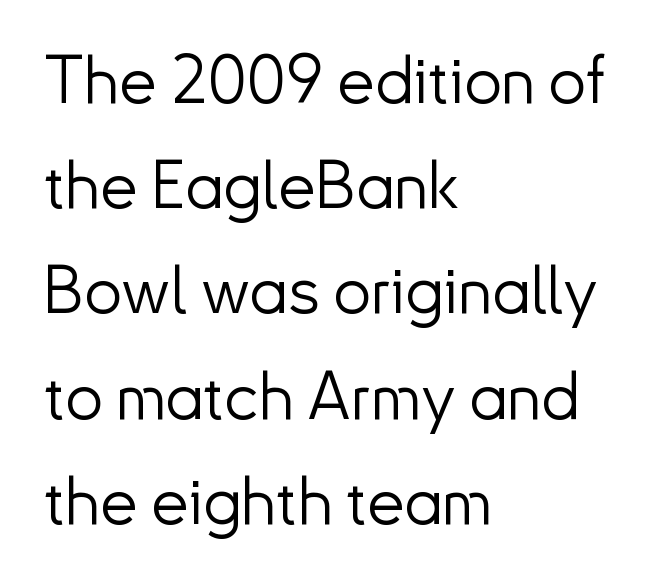
{"serif": "no", "italic": "no", "bold": "no", "weight": "light", "width": "normal", "stroke_contrast": "low", "x_height": "small", "monospaced": "no", "underline": "no", "align": "left", "line_spacing": "normal", "line_spacing_ratio": 1.57, "letter_spacing": "normal", "letter_spacing_em": 0.0, "glyph_px": 67}
